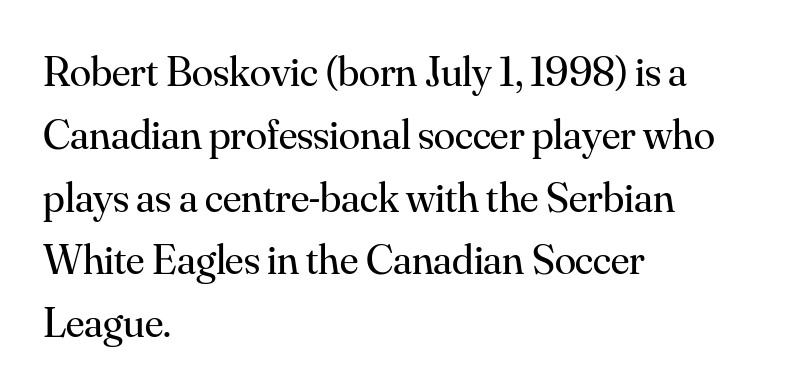
This sample keeps an unexceptional amount of space between lines. The rag falls on the right side of this text block. The line texture is even and compact thanks to regular tracking. This is roman type, the default non-slanted kind. The font is comparable to plain body text, perhaps lighter.
